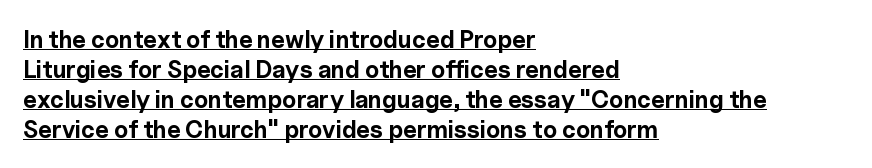
{"italic": "no", "bold": "yes", "underline": "yes", "align": "left", "line_spacing": "normal", "line_spacing_ratio": 1.25, "letter_spacing": "normal", "letter_spacing_em": 0.0, "glyph_px": 24}
